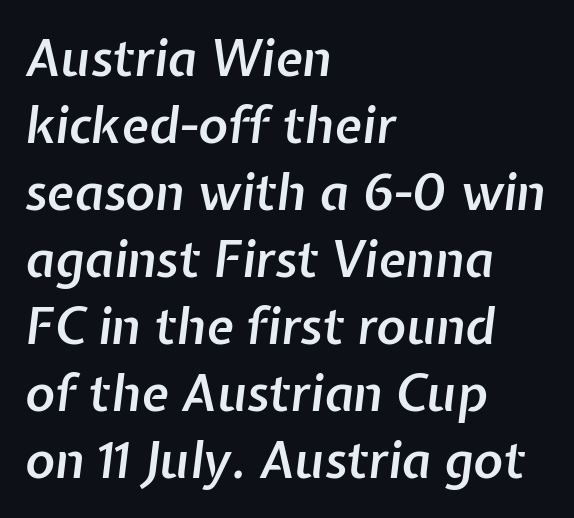
The image shows 50 px semibold type, italic (leaning right); set left-aligned, normal line spacing (1.34x), normal letter spacing, not underlined; low stroke contrast and a medium x-height.
